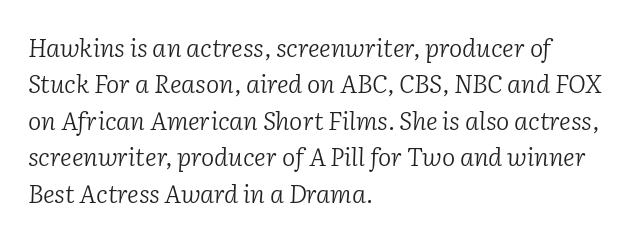
The image shows 25 px text type, italic (leaning right); set left-aligned, normal line spacing (1.46x), normal letter spacing, not underlined.
